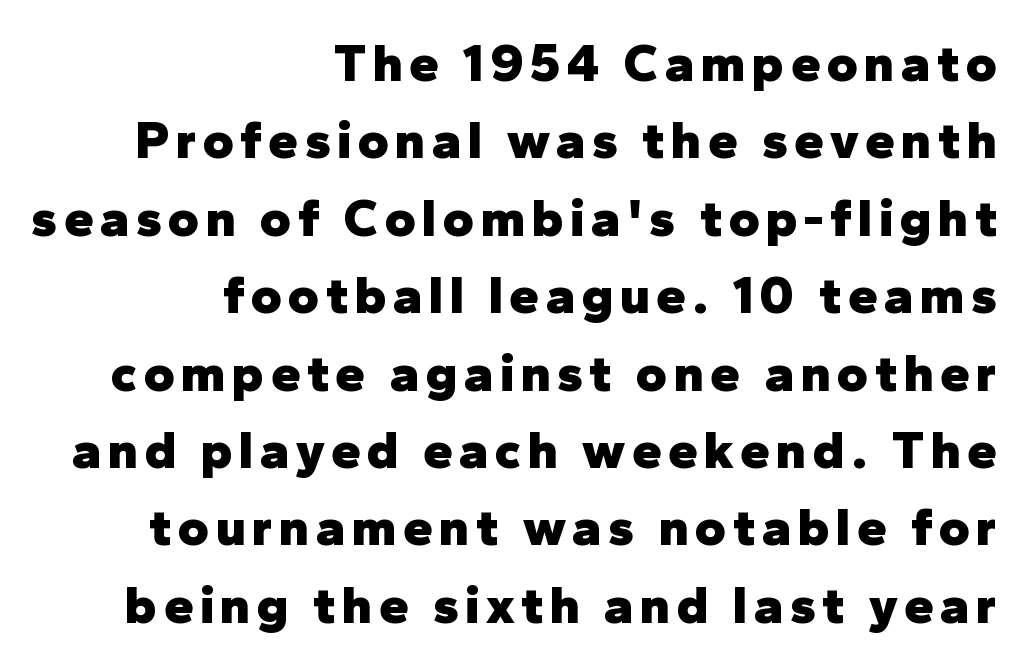
{"serif": "no", "italic": "no", "bold": "yes", "weight": "heavy", "width": "normal", "stroke_contrast": "low", "x_height": "medium", "monospaced": "no", "underline": "no", "align": "right", "line_spacing": "normal", "line_spacing_ratio": 1.46, "glyph_px": 53}
